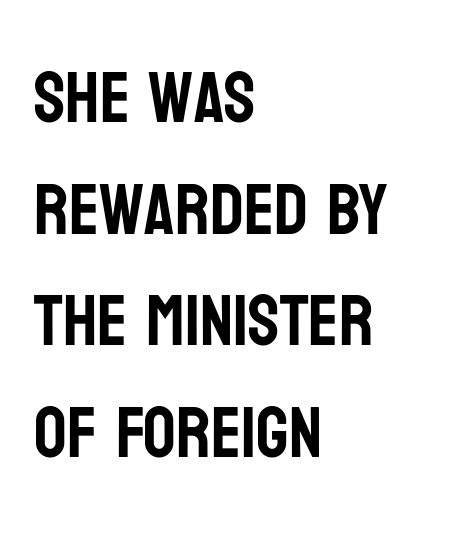
The image shows 72 px condensed sans-serif type, upright; set left-aligned, normal line spacing (1.55x), normal letter spacing, not underlined; low stroke contrast and a large x-height.
